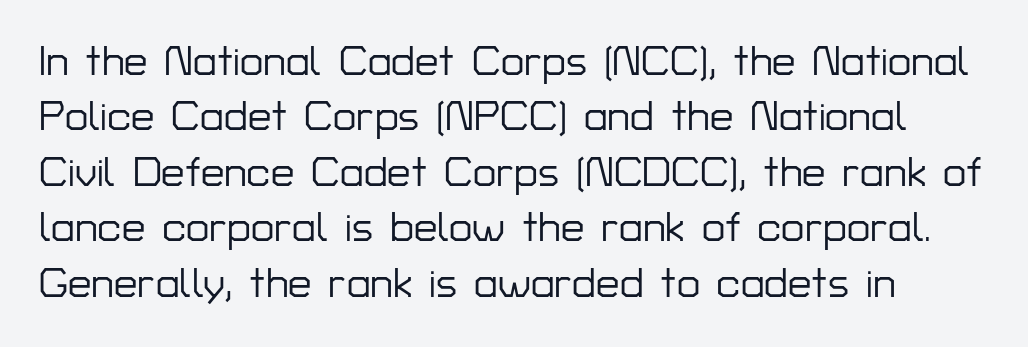
Q: Is the text italic (slanted)? A: No, it is upright.
Q: Is the typeface a serif or a sans-serif typeface? A: Sans-serif.
Q: Is the text underlined? A: No.
Q: Is the spacing between letters normal or unusually wide? A: Normal.
Q: Is the spacing between lines tight, normal or loose? A: Normal.
Q: Width (condensed, normal, or wide)? A: Normal.
Q: Stroke contrast? A: Low.
Q: x-height? A: Medium.
Q: Monospaced? A: No.
